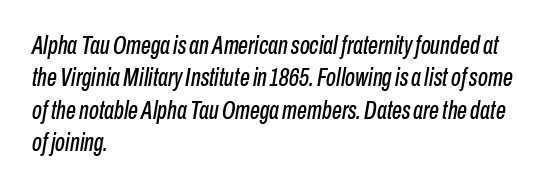
Tracking value appears to be zero — textbook default spacing. Plain, unruled lines of type. Every character sits at an angle, as italics do. The compositor pushed each line to the left boundary. Leading matches the norm, producing a regular column.
